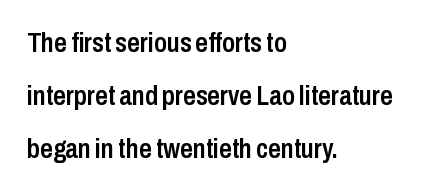
Q: Is the text bold? A: Semi-bold.
Q: Is the text italic (slanted)? A: No, it is upright.
Q: Is the typeface a serif or a sans-serif typeface? A: Sans-serif.
Q: Is the text underlined? A: No.
Q: How is the paragraph aligned? A: Left-aligned.
Q: Is the spacing between letters normal or unusually wide? A: Normal.
Q: Is the spacing between lines tight, normal or loose? A: Loose.
Q: Width (condensed, normal, or wide)? A: Condensed.
Q: Stroke contrast? A: Low.
Q: x-height? A: Medium.
Q: Monospaced? A: No.
